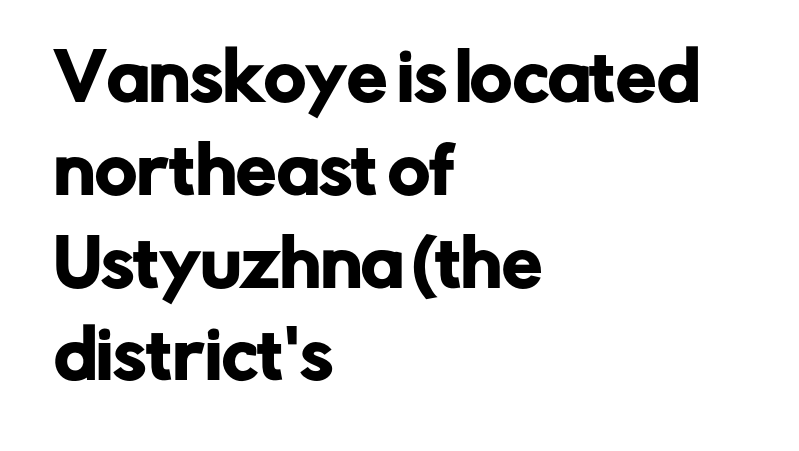
Q: Is the text italic (slanted)? A: No, it is upright.
Q: Is the typeface a serif or a sans-serif typeface? A: Sans-serif.
Q: Is the text underlined? A: No.
Q: How is the paragraph aligned? A: Left-aligned.
Q: Is the spacing between letters normal or unusually wide? A: Normal.
Q: Is the spacing between lines tight, normal or loose? A: Normal.
Q: Width (condensed, normal, or wide)? A: Normal.
Q: Stroke contrast? A: Low.
Q: x-height? A: Medium.
Q: Monospaced? A: No.
